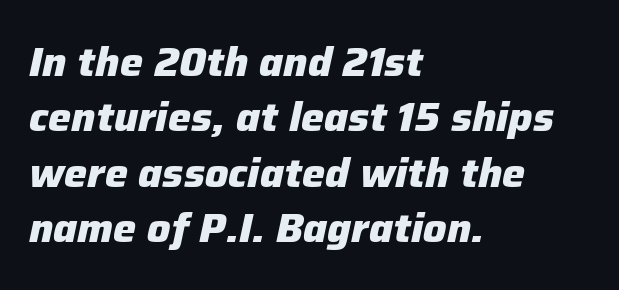
Q: Is the text bold? A: Yes.
Q: Is the text italic (slanted)? A: Yes, it leans right by about 12 degrees.
Q: Is the text underlined? A: No.
Q: How is the paragraph aligned? A: Left-aligned.
Q: Is the spacing between letters normal or unusually wide? A: Normal.
Q: Is the spacing between lines tight, normal or loose? A: Normal.
Q: Width (condensed, normal, or wide)? A: Normal.
Q: Stroke contrast? A: Low.
Q: x-height? A: Medium.
Q: Monospaced? A: No.
